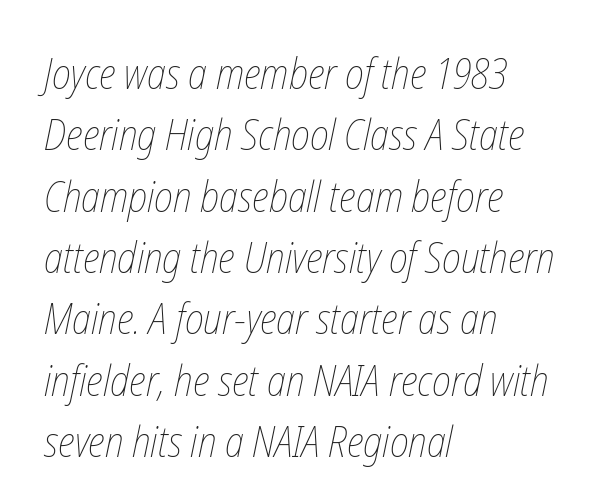
Q: Is the text bold? A: No.
Q: Is the text underlined? A: No.
Q: How is the paragraph aligned? A: Left-aligned.
Q: Is the spacing between letters normal or unusually wide? A: Normal.
Q: Is the spacing between lines tight, normal or loose? A: Normal.
Q: Width (condensed, normal, or wide)? A: Condensed.
Q: Stroke contrast? A: Low.
Q: x-height? A: Medium.
Q: Monospaced? A: No.
